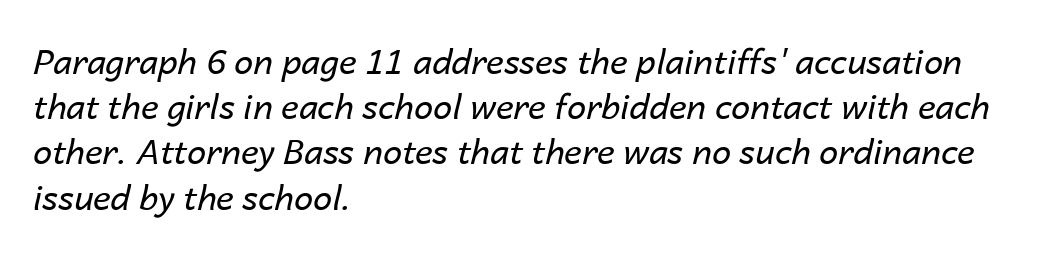
Summary of weight: not heavy and not bold. Beneath every word, the page is bare. The type is set solid horizontally, with unmodified tracking. Reading down the block, your eye returns to a fixed left position each line.
